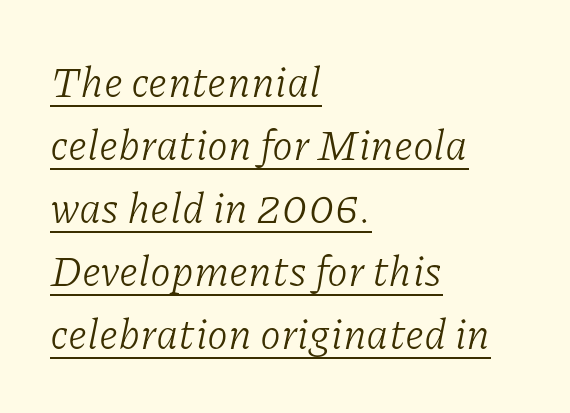
The image shows 42 px light serif type, italic (leaning right); set left-aligned, normal line spacing (1.5x), normal letter spacing, underlined; low stroke contrast and a medium x-height.
